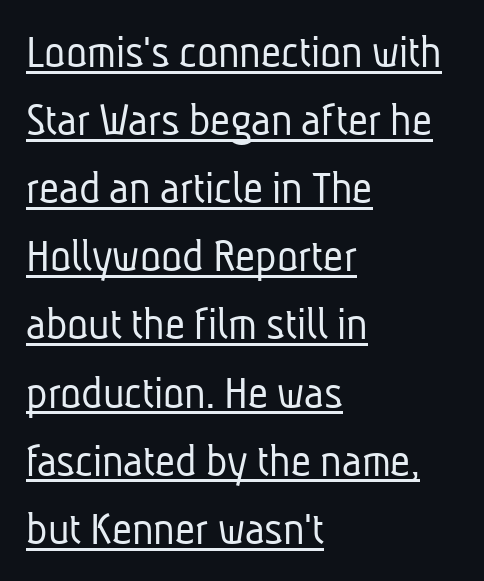
The image shows 49 px light, condensed sans-serif type; set left-aligned, normal line spacing (1.39x), normal letter spacing, underlined; low stroke contrast and a medium x-height.
